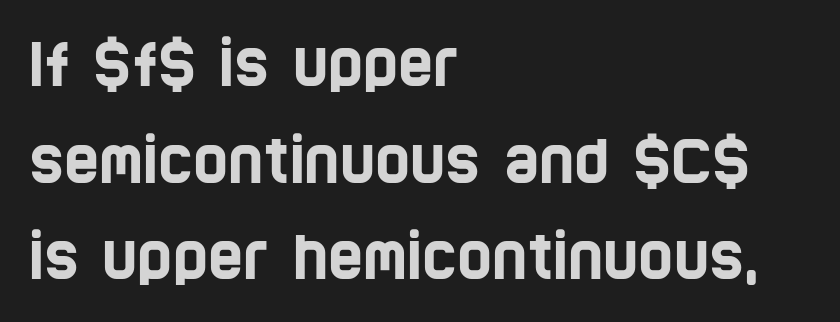
The image shows 60 px condensed sans-serif type; set left-aligned, normal line spacing (1.61x), normal letter spacing, not underlined; low stroke contrast and a large x-height.
